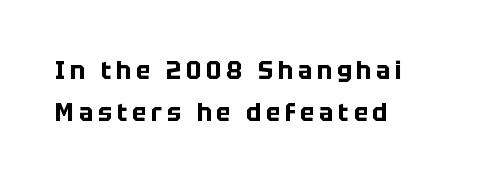
The image shows 24 px bold type, upright; set left-aligned, line spacing 1.76x, unusually wide letter spacing (+0.2 em), not underlined.
